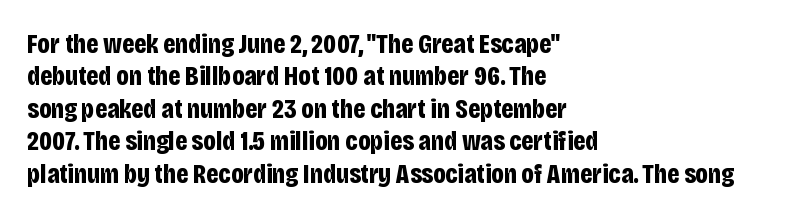
{"italic": "no", "bold": "yes", "underline": "no", "align": "left", "line_spacing_ratio": 1.2, "letter_spacing": "normal", "letter_spacing_em": 0.0, "glyph_px": 27}
